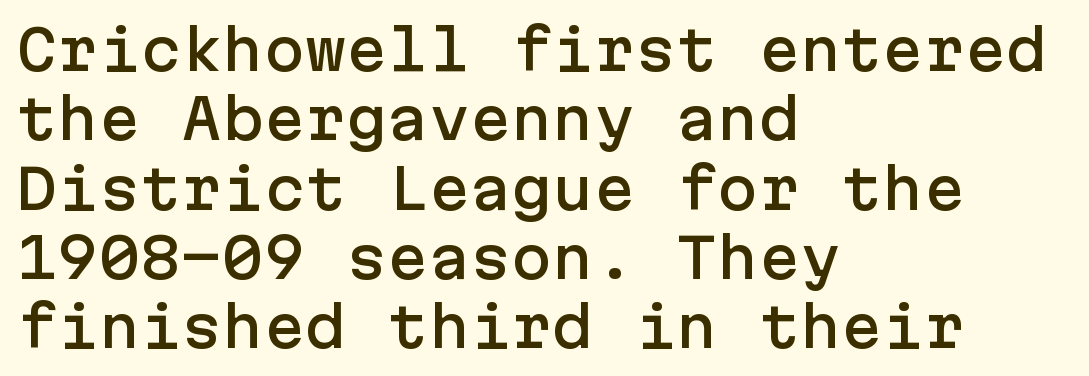
{"serif": "no", "italic": "no", "width": "normal", "stroke_contrast": "low", "x_height": "medium", "underline": "no", "align": "left", "line_spacing": "normal", "line_spacing_ratio": 1.26, "letter_spacing": "normal", "letter_spacing_em": 0.0, "glyph_px": 55}
